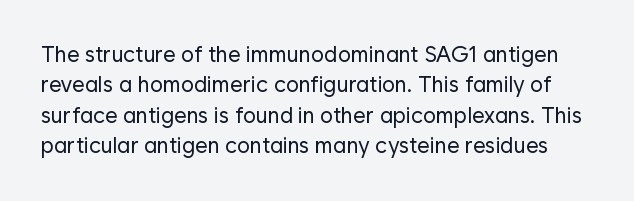
{"italic": "no", "bold": "no", "underline": "no", "line_spacing": "normal", "line_spacing_ratio": 1.38, "letter_spacing": "normal", "letter_spacing_em": 0.0, "glyph_px": 22}
